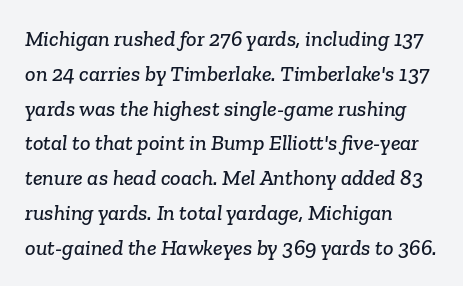
Check under the words: just untouched page. The rendering keeps characters at their native spacing. Successive baselines arrive at the customary interval. The typesetter chose a ragged-right arrangement here.
